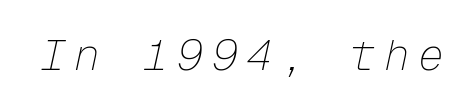
{"italic": "yes", "lean": "right", "slant_degrees": 12, "bold": "no", "weight": "thin", "width": "normal", "stroke_contrast": "low", "x_height": "medium", "monospaced": "yes", "underline": "no", "letter_spacing": "wide", "letter_spacing_em": 0.2, "glyph_px": 43}
